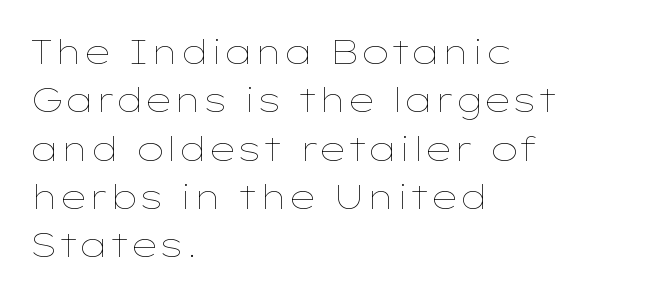
{"italic": "no", "bold": "no", "weight": "thin", "width": "wide", "stroke_contrast": "low", "x_height": "medium", "monospaced": "no", "underline": "no", "align": "left", "line_spacing": "normal", "line_spacing_ratio": 1.42, "letter_spacing": "normal", "letter_spacing_em": 0.0, "glyph_px": 34}
